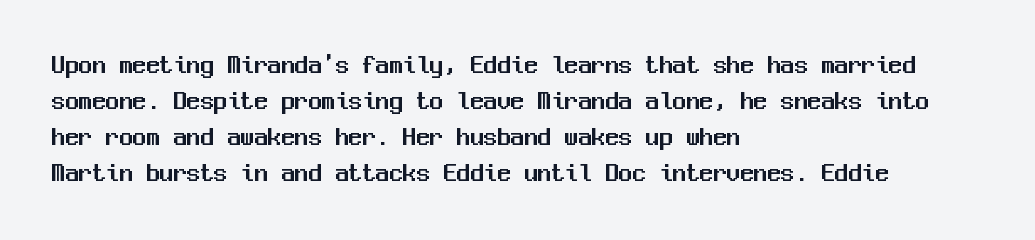
The image shows 27 px text type, upright; set left-aligned, normal line spacing (1.33x), normal letter spacing, not underlined.
